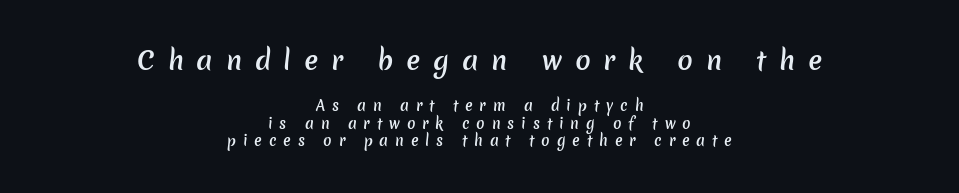
Q: Is the text bold? A: Semi-bold.
Q: Is the text underlined? A: No.
Q: How is the paragraph aligned? A: Centered.
Q: Is the spacing between letters normal or unusually wide? A: Unusually wide.
Q: Is the spacing between lines tight, normal or loose? A: Normal.
Q: Which block of text is set in a larger size, the first (top) or the second (bottom)? A: The first (top) one.
